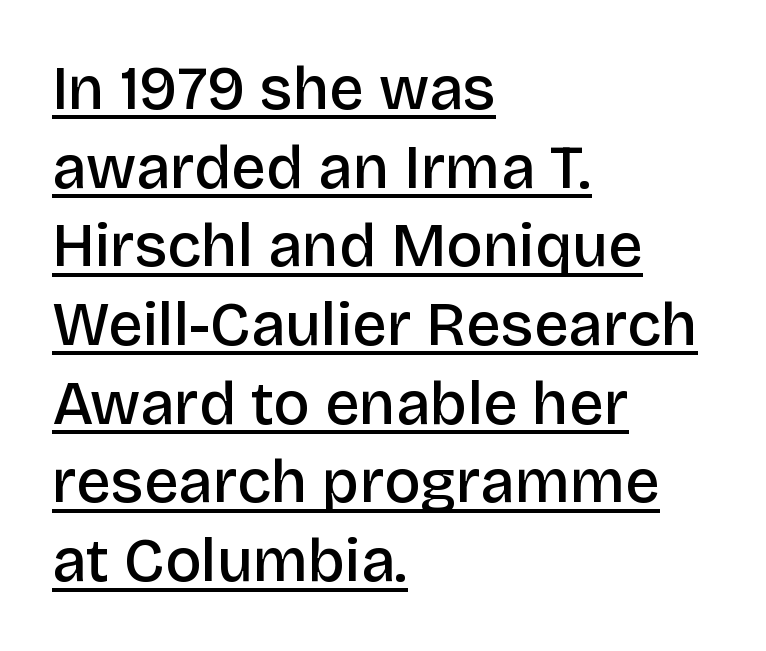
The image shows 61 px semibold sans-serif type, upright; set left-aligned, normal line spacing (1.29x), normal letter spacing, underlined; low stroke contrast and a large x-height.
